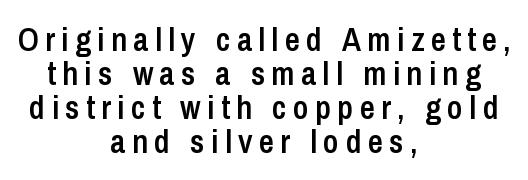
Q: Is the text bold? A: Semi-bold.
Q: Is the text italic (slanted)? A: No, it is upright.
Q: Is the typeface a serif or a sans-serif typeface? A: Sans-serif.
Q: Is the text underlined? A: No.
Q: How is the paragraph aligned? A: Centered.
Q: Is the spacing between lines tight, normal or loose? A: Tight.
Q: Width (condensed, normal, or wide)? A: Condensed.
Q: Stroke contrast? A: Low.
Q: x-height? A: Medium.
Q: Monospaced? A: No.
